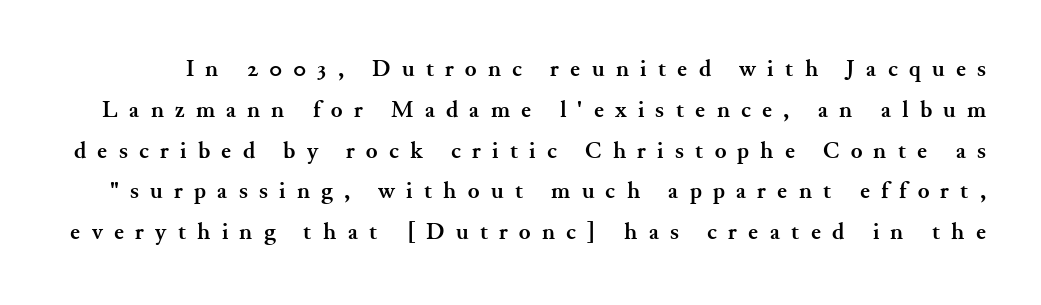
Style check: upright. The lines sit at an ordinary, default distance from one another. Typographic density is high because the face is bold. The space beneath each line is pristine and unruled. Someone cranked the tracking dial way up on this one.
